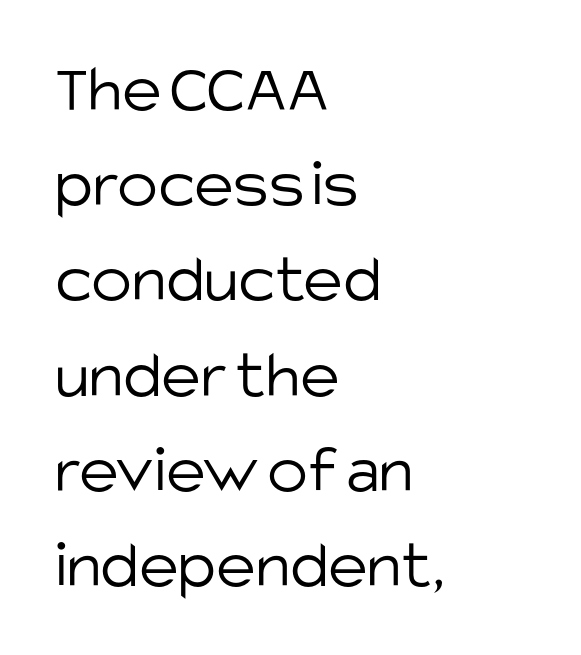
Q: Is the text bold? A: No.
Q: Is the text italic (slanted)? A: No, it is upright.
Q: Is the typeface a serif or a sans-serif typeface? A: Sans-serif.
Q: Is the text underlined? A: No.
Q: How is the paragraph aligned? A: Left-aligned.
Q: Is the spacing between letters normal or unusually wide? A: Normal.
Q: Is the spacing between lines tight, normal or loose? A: Normal.
Q: Width (condensed, normal, or wide)? A: Normal.
Q: Stroke contrast? A: Low.
Q: x-height? A: Large.
Q: Monospaced? A: No.
